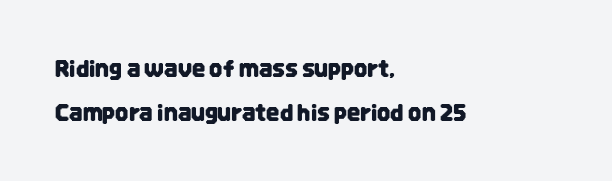
The image shows 23 px text type, upright; set left-aligned, loose line spacing (1.93x), normal letter spacing, not underlined.
